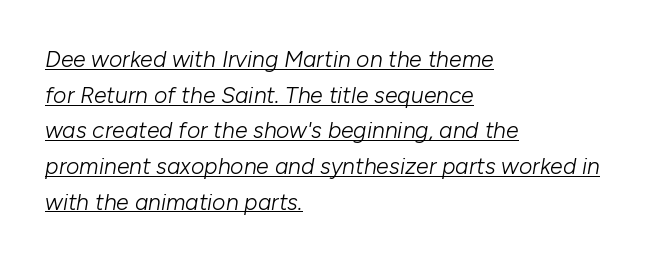
Q: Is the text bold? A: No.
Q: Is the text italic (slanted)? A: Yes, it leans right by about 10 degrees.
Q: Is the text underlined? A: Yes.
Q: How is the paragraph aligned? A: Left-aligned.
Q: Is the spacing between letters normal or unusually wide? A: Normal.
Q: Is the spacing between lines tight, normal or loose? A: Normal.
